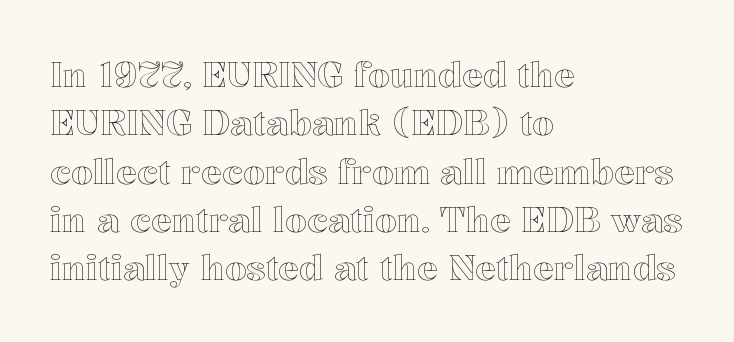
The image shows 35 px text type, upright; set left-aligned, normal line spacing (1.38x), normal letter spacing, not underlined; a medium x-height.
